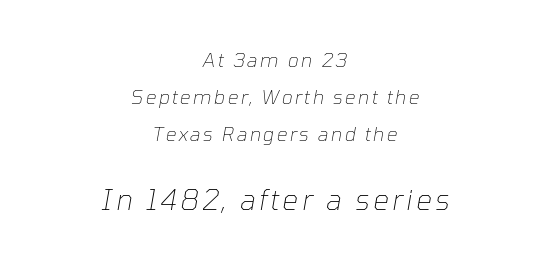
Is the stroke heavy? The answer is a plain regular-or-lighter. The lower block of text is set noticeably larger than the block above it. Proportional: the letters do not fall into vertical columns. Reading down the block, each line starts at a different indent, mirrored at its end. Words float on clear page, feet unadorned. How would I describe the line gaps? Wide and relaxed.
